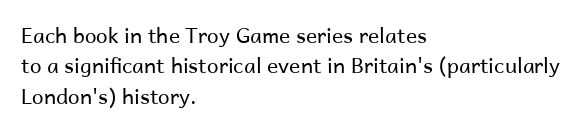
Letter spacing: default. Ink coverage per letter is moderate at most. The rag falls on the right side of this text block. Descenders are the only things crossing below the line. This block has exactly the height ordinary leading produces. This is the regular roman posture of the typeface.
